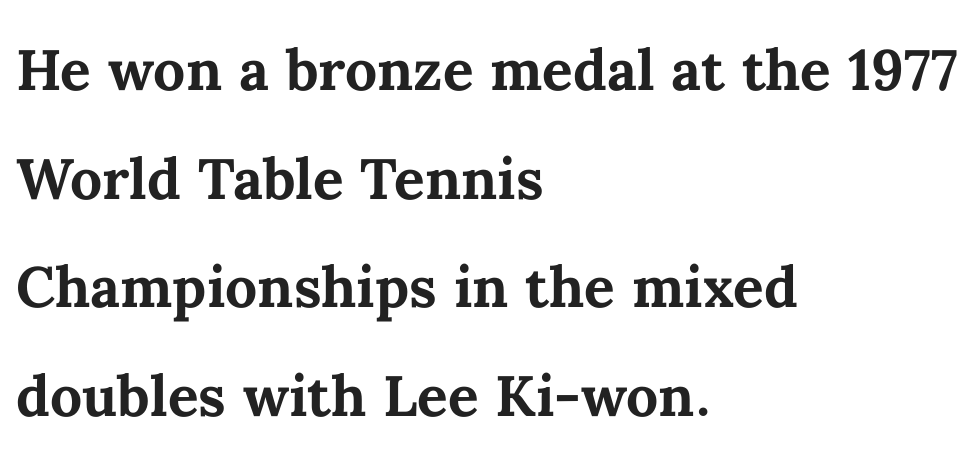
The image shows 76 px semibold type, upright; set left-aligned, normal line spacing (1.43x), normal letter spacing, not underlined; medium stroke contrast and a medium x-height.
